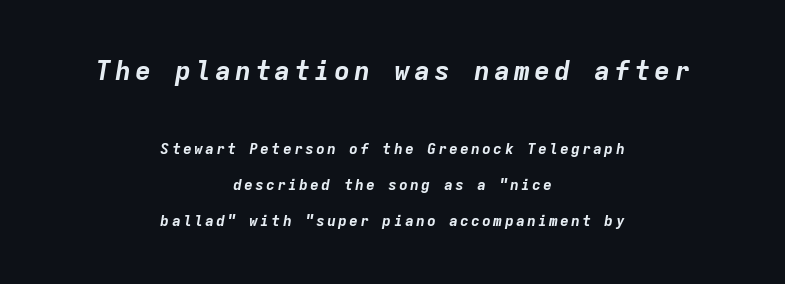
A bare baseline throughout the passage. I'd describe the lettering as bold — thick and assertive. The compositor balanced each line on the midline. The vertical gap from one line to the next is large. Slanted lettering throughout.
